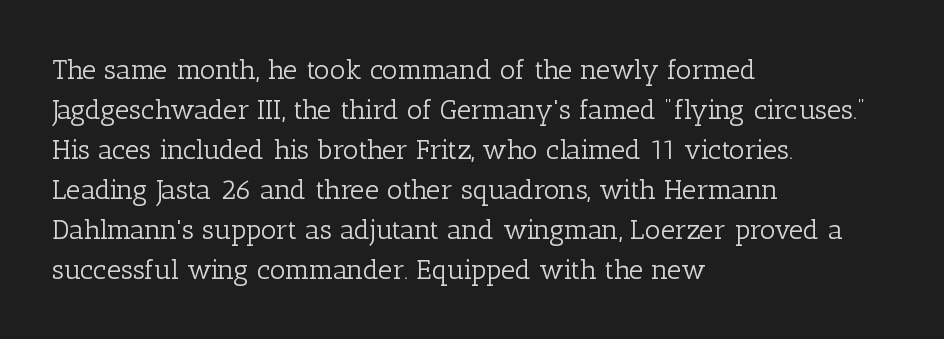
Q: Is the text bold? A: No.
Q: Is the text italic (slanted)? A: No, it is upright.
Q: Is the typeface a serif or a sans-serif typeface? A: Serif.
Q: Is the text underlined? A: No.
Q: How is the paragraph aligned? A: Left-aligned.
Q: Is the spacing between letters normal or unusually wide? A: Normal.
Q: Is the spacing between lines tight, normal or loose? A: Normal.
Q: Width (condensed, normal, or wide)? A: Normal.
Q: Stroke contrast? A: Low.
Q: x-height? A: Medium.
Q: Monospaced? A: No.
